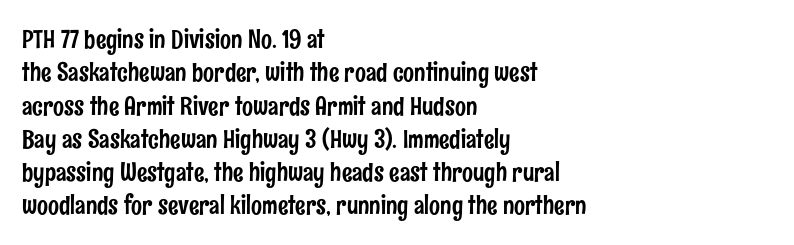
{"italic": "no", "underline": "no", "align": "left", "line_spacing": "normal", "line_spacing_ratio": 1.28, "letter_spacing": "normal", "letter_spacing_em": 0.0, "glyph_px": 26}
